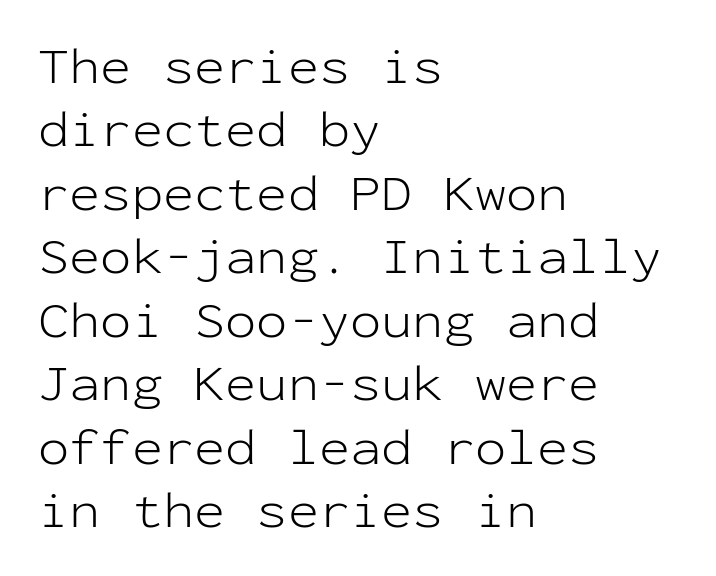
The image shows 52 px light sans-serif type, upright, monospaced; set left-aligned, line spacing 1.22x, normal letter spacing, not underlined; low stroke contrast and a medium x-height.
